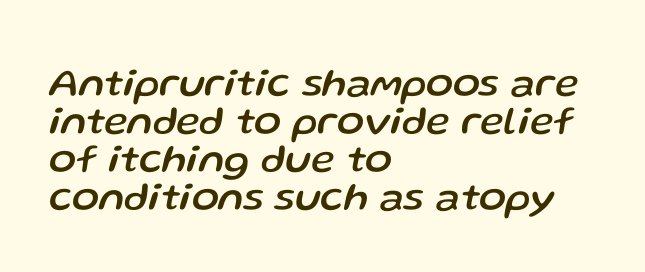
The baseline area is clear. The passage is arranged the way most books set body copy — flush left. Summary of vertical rhythm: compact, with narrow interline spacing. What stands out about the letter spacing? Nothing — it is the standard amount. The letters advance in unequal steps, a hallmark of proportional type. The rendering applies a slant to the glyphs.
